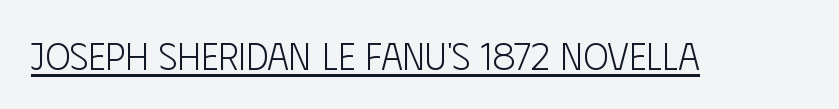
{"serif": "no", "italic": "no", "bold": "no", "weight": "light", "width": "condensed", "stroke_contrast": "low", "x_height": "large", "monospaced": "no", "underline": "yes", "letter_spacing": "normal", "letter_spacing_em": 0.0, "glyph_px": 38}
